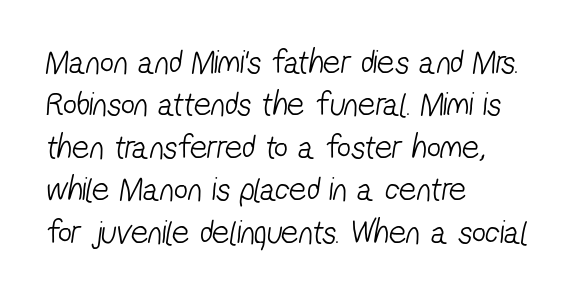
Q: Is the text bold? A: No.
Q: Is the typeface a serif or a sans-serif typeface? A: Sans-serif.
Q: Is the text underlined? A: No.
Q: How is the paragraph aligned? A: Left-aligned.
Q: Is the spacing between letters normal or unusually wide? A: Normal.
Q: Is the spacing between lines tight, normal or loose? A: Normal.
Q: Width (condensed, normal, or wide)? A: Condensed.
Q: Stroke contrast? A: Low.
Q: x-height? A: Medium.
Q: Monospaced? A: No.
